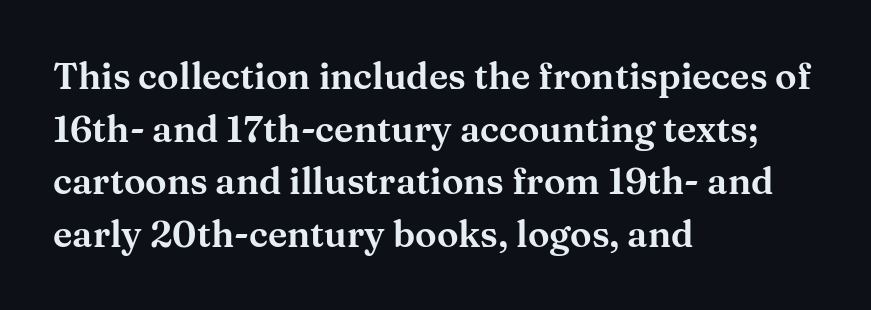
Q: Is the text italic (slanted)? A: No, it is upright.
Q: Is the typeface a serif or a sans-serif typeface? A: Serif.
Q: Is the text underlined? A: No.
Q: How is the paragraph aligned? A: Left-aligned.
Q: Is the spacing between letters normal or unusually wide? A: Normal.
Q: Is the spacing between lines tight, normal or loose? A: Normal.
Q: Width (condensed, normal, or wide)? A: Wide.
Q: Stroke contrast? A: Medium.
Q: x-height? A: Medium.
Q: Monospaced? A: No.
